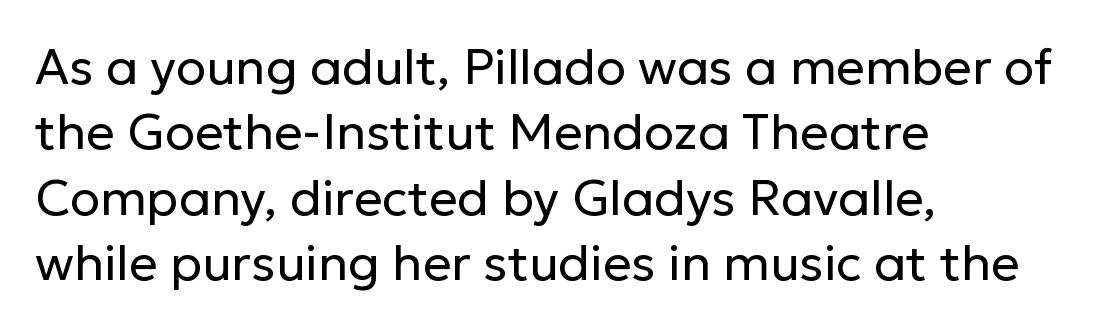
The image shows 50 px regular-weight sans-serif type, upright; set left-aligned, normal line spacing (1.31x), normal letter spacing, not underlined; low stroke contrast and a medium x-height.
